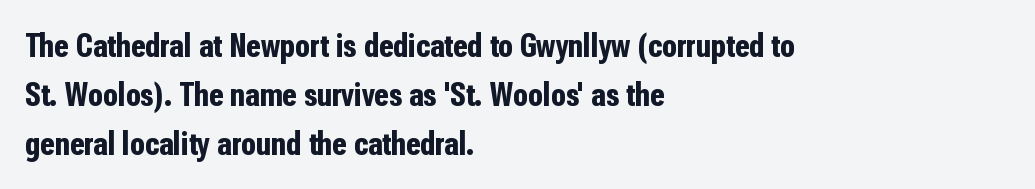
Q: Is the text bold? A: Yes.
Q: Is the text italic (slanted)? A: No, it is upright.
Q: Is the typeface a serif or a sans-serif typeface? A: Sans-serif.
Q: Is the text underlined? A: No.
Q: How is the paragraph aligned? A: Left-aligned.
Q: Is the spacing between letters normal or unusually wide? A: Normal.
Q: Is the spacing between lines tight, normal or loose? A: Normal.
Q: Width (condensed, normal, or wide)? A: Condensed.
Q: Stroke contrast? A: Low.
Q: x-height? A: Medium.
Q: Monospaced? A: No.
